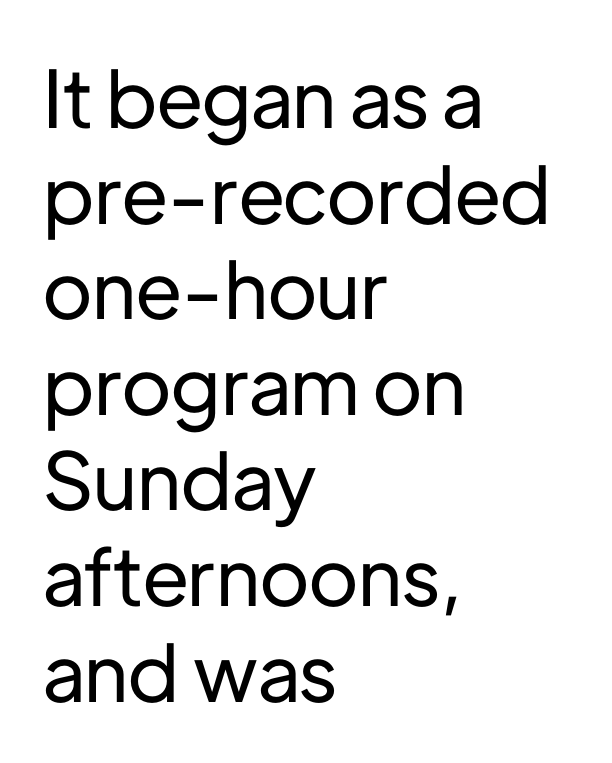
Has an underline been added? It has not. The type sits square on the baseline with zero lean. These lines are rendered in a variable-pitch font. Look at the tracking — it's just the regular setting, nothing added. Teacher's note: observe the even left margin — that is flush-left alignment.
